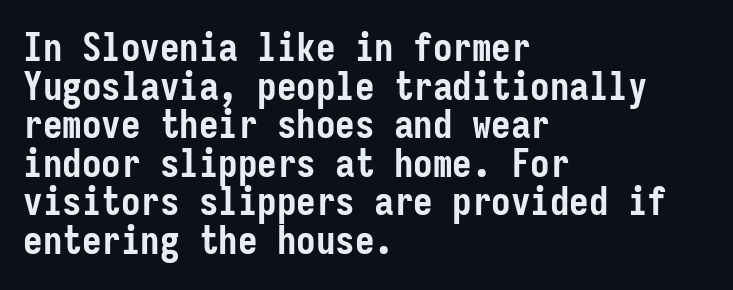
Tightly led — the rows are bunched. The designer went with a sans here, leaving each stem footless. Letters rest on an invisible, unmarked baseline. Every character here occupies the same horizontal width, giving the sample a typewriter-like rhythm. The gaps between neighbouring characters are ordinary and unremarkable.
